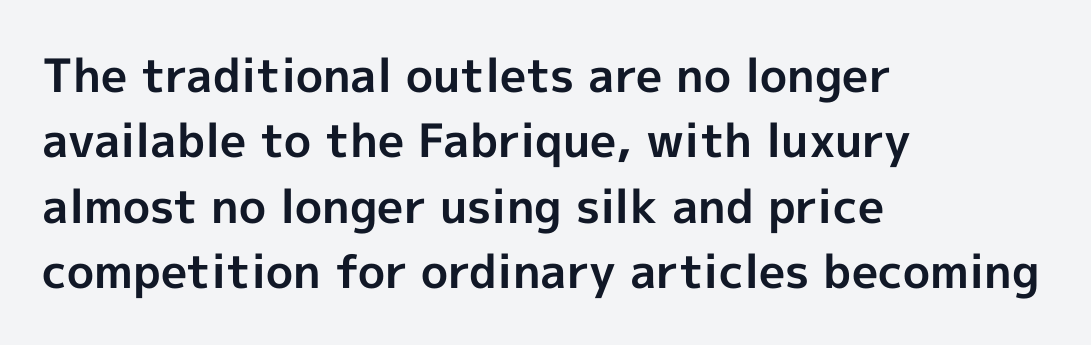
Ordinary non-slanted type is in use. Grotesque or geometric, the face here clearly has no serifs. In CSS terms this would be text-align: left. Do the characters align in a grid? No, the font is proportional. How are the letters spaced? Ordinarily, with no added tracking.
